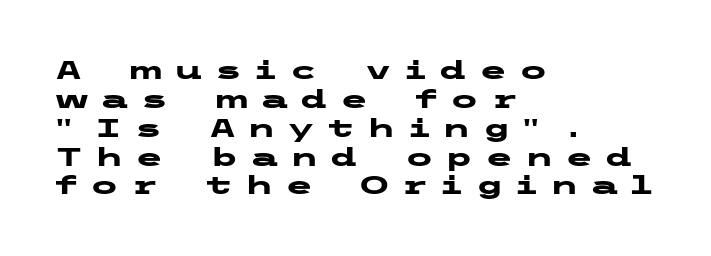
{"italic": "no", "bold": "yes", "underline": "no", "align": "left", "line_spacing": "tight", "line_spacing_ratio": 1.11, "letter_spacing": "wide", "letter_spacing_em": 0.44, "glyph_px": 26}
